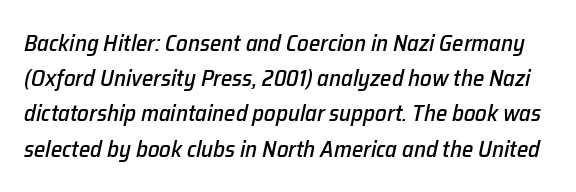
Q: Is the text italic (slanted)? A: Yes, it leans right by about 12 degrees.
Q: Is the text underlined? A: No.
Q: Is the spacing between letters normal or unusually wide? A: Normal.
Q: Is the spacing between lines tight, normal or loose? A: Normal.
